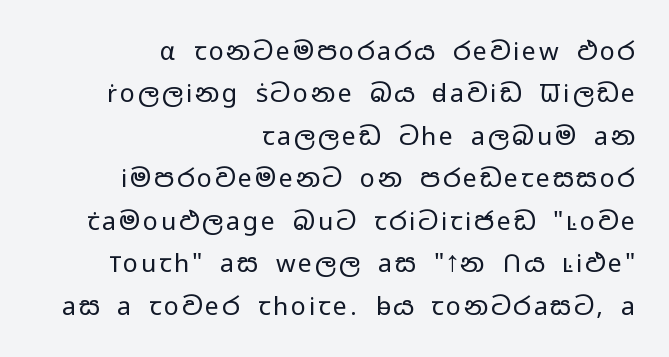
The image shows 25 px text type, upright; set right-aligned, normal line spacing (1.7x), not underlined.
